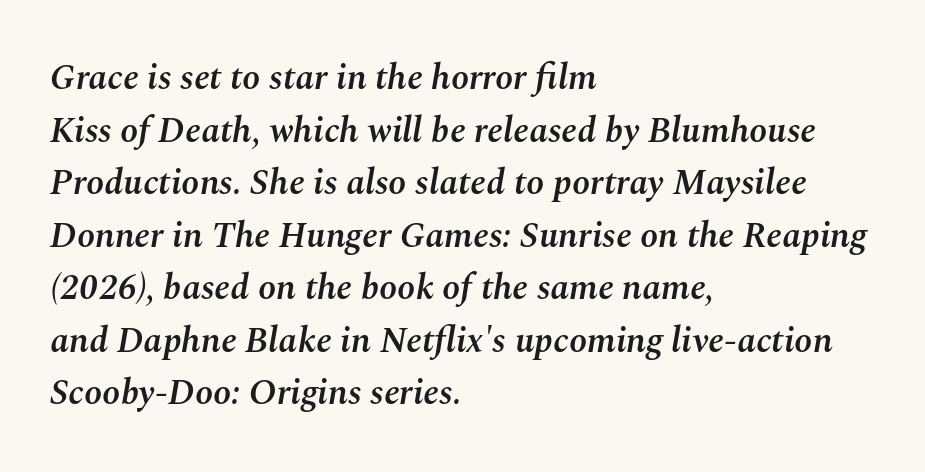
The space between consecutive lines is moderate. Proportional: the letters do not fall into vertical columns. The face used here is a semibold: visibly heavier than regular, lighter than bold. The space directly below the letters is spotless.
